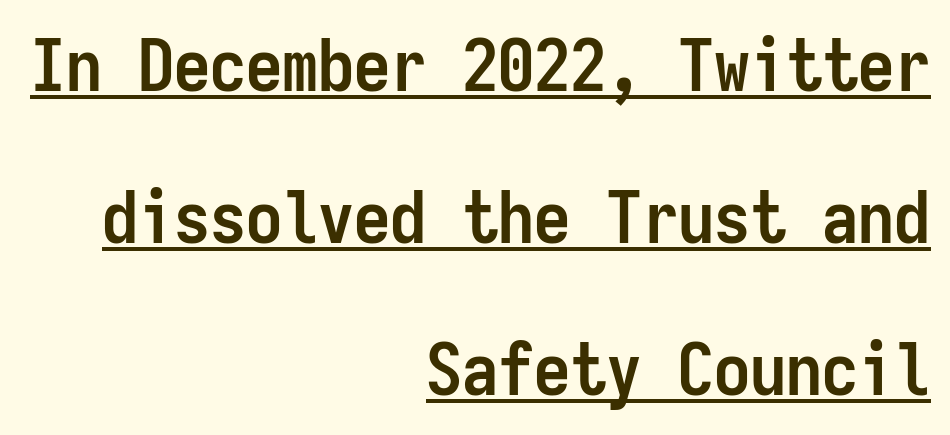
{"serif": "no", "italic": "no", "bold": "yes", "weight": "semibold", "width": "condensed", "stroke_contrast": "low", "x_height": "medium", "monospaced": "yes", "underline": "yes", "align": "right", "line_spacing": "loose", "line_spacing_ratio": 2.11, "letter_spacing": "normal", "letter_spacing_em": 0.0, "glyph_px": 72}
